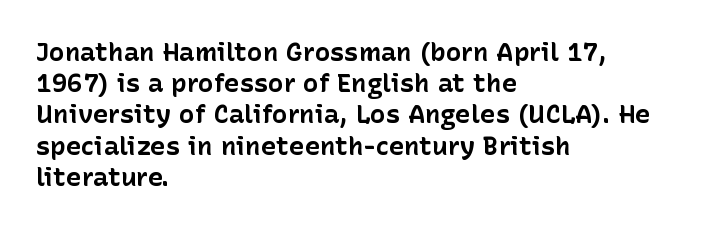
Q: Is the text bold? A: Yes.
Q: Is the text italic (slanted)? A: No, it is upright.
Q: Is the text underlined? A: No.
Q: How is the paragraph aligned? A: Left-aligned.
Q: Is the spacing between letters normal or unusually wide? A: Normal.
